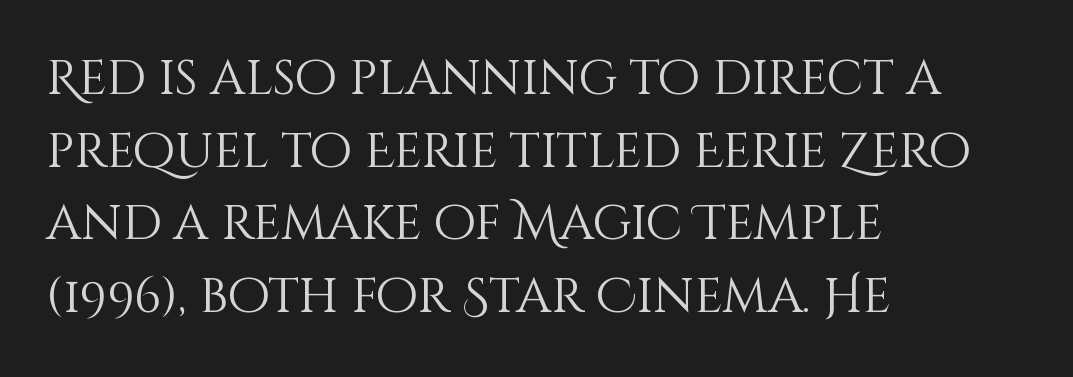
{"italic": "no", "bold": "no", "weight": "light", "width": "normal", "stroke_contrast": "medium", "x_height": "large", "monospaced": "no", "underline": "no", "align": "left", "line_spacing": "normal", "line_spacing_ratio": 1.48, "letter_spacing": "normal", "letter_spacing_em": 0.0, "glyph_px": 49}
